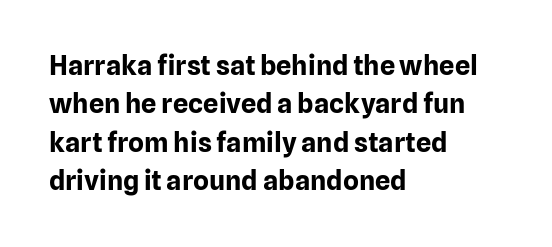
Glyph-to-glyph distance matches everyday printed text. Notice how thick the strokes are: this is what a full bold looks like. A normal amount of white space separates one row of letters from the next. Only glyphs here, with clear space below each row. Vertical strokes here are truly vertical.
